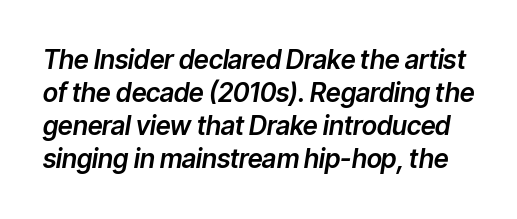
{"italic": "yes", "lean": "right", "slant_degrees": 9, "underline": "no", "line_spacing": "normal", "line_spacing_ratio": 1.27, "letter_spacing": "normal", "letter_spacing_em": 0.0, "glyph_px": 26}
